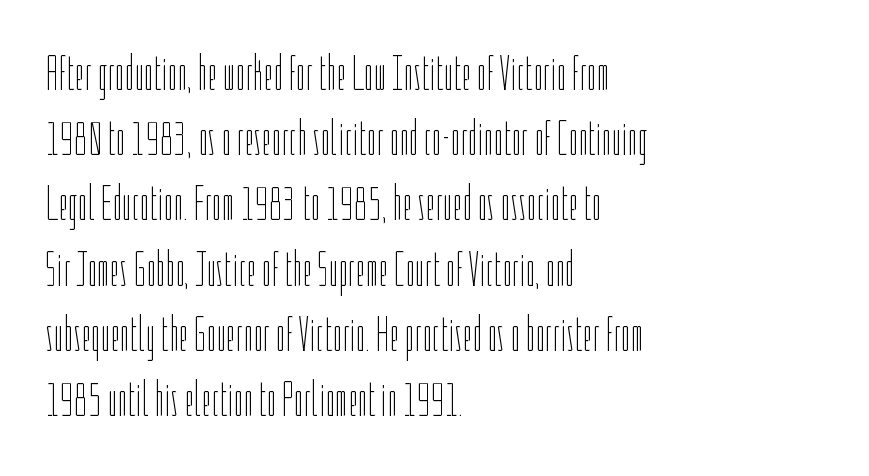
The image shows 49 px thin, condensed type, upright; set left-aligned, normal line spacing (1.33x), normal letter spacing, not underlined; low stroke contrast and a medium x-height.
